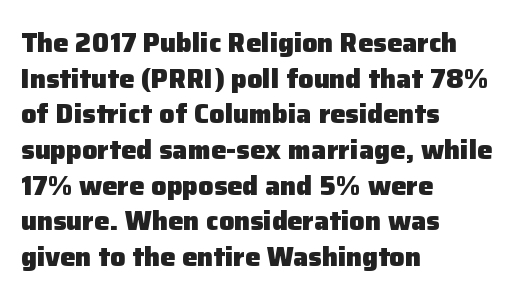
The image shows 27 px bold type, upright; set left-aligned, normal line spacing (1.32x), normal letter spacing, not underlined.
